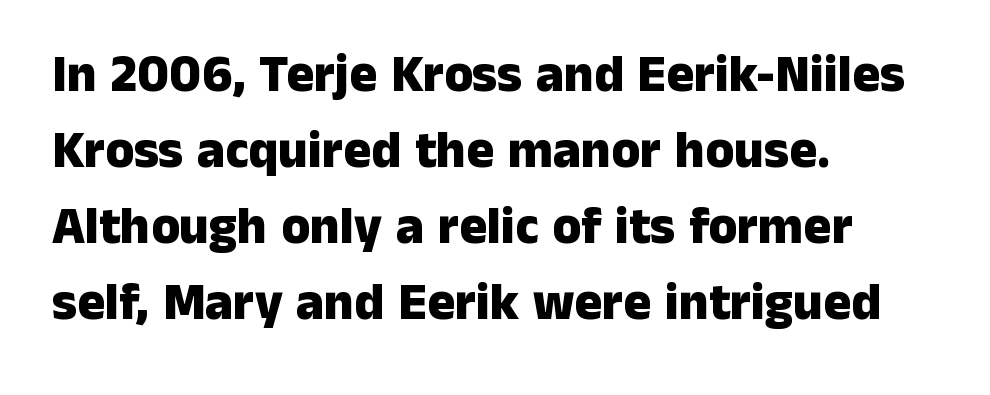
Q: Is the text bold? A: Yes.
Q: Is the text italic (slanted)? A: No, it is upright.
Q: Is the typeface a serif or a sans-serif typeface? A: Sans-serif.
Q: Is the text underlined? A: No.
Q: How is the paragraph aligned? A: Left-aligned.
Q: Is the spacing between letters normal or unusually wide? A: Normal.
Q: Is the spacing between lines tight, normal or loose? A: Normal.
Q: Width (condensed, normal, or wide)? A: Normal.
Q: Stroke contrast? A: Low.
Q: x-height? A: Medium.
Q: Monospaced? A: No.
